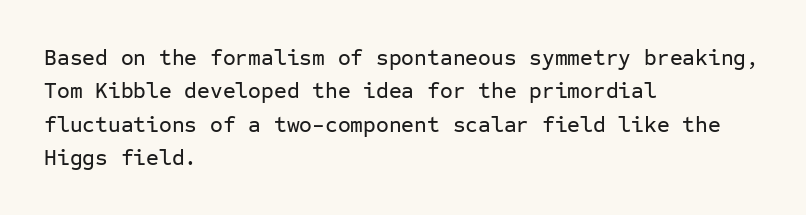
Regarding leading, the lines here are spaced in the standard way. The typography opts for an upright posture over an oblique one. Caption: multi-line text, flush left, ragged right. Nothing unusual about the tracking: characters are spaced as the font intends.
